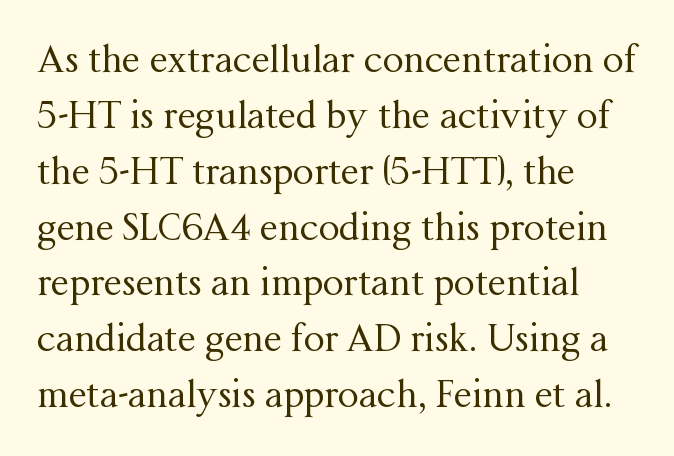
The face used here is proportionally spaced, like ordinary book or web type. Heft: none added — not bold. In terms of letterspacing, this is plain default setting. Check under the words: just untouched page. These lines sit exactly where default settings would place them. If you drew a ruler down the left edge, every line would touch it.
